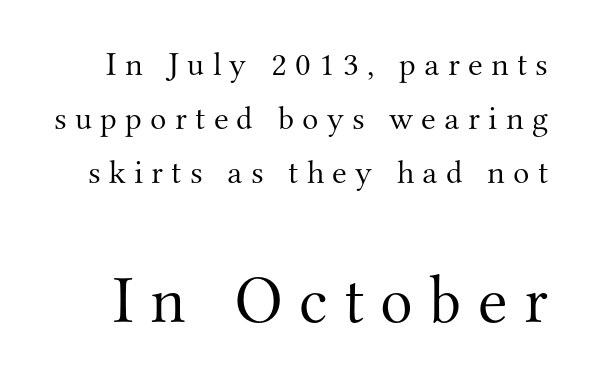
{"serif": "yes", "italic": "no", "bold": "no", "weight": "light", "width": "normal", "stroke_contrast": "medium", "x_height": "small", "monospaced": "no", "underline": "no", "line_spacing": "normal", "line_spacing_ratio": 1.59, "letter_spacing": "wide", "letter_spacing_em": 0.24, "larger_block": "second", "size_ratio": 2.0, "glyph_px": 68}
